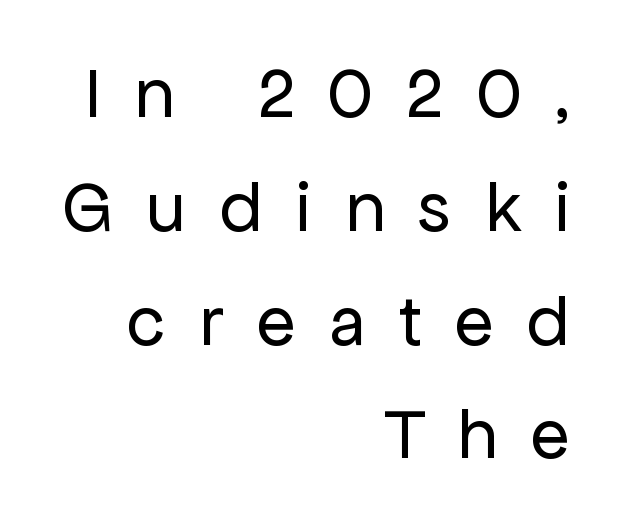
This rendering employs a face without finishing strokes, i.e., a sans-serif. A typesetter would call this proportional, since set widths differ per character. The setting favours the right margin, as signatures and pull-quotes sometimes do. The letters stand upright; this is a roman face. One glance says typical: line gaps are just what's usual. Quick note: underline off.
